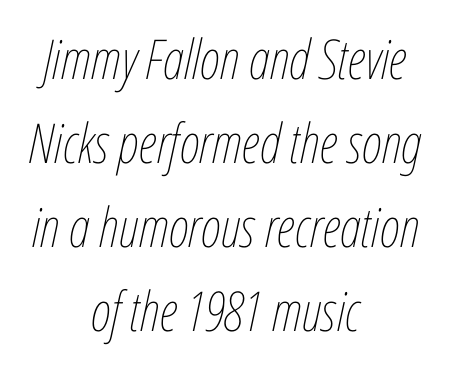
Q: Is the text bold? A: No.
Q: Is the text italic (slanted)? A: Yes, it leans right by about 12 degrees.
Q: Is the text underlined? A: No.
Q: How is the paragraph aligned? A: Centered.
Q: Is the spacing between letters normal or unusually wide? A: Normal.
Q: Is the spacing between lines tight, normal or loose? A: Normal.
Q: Width (condensed, normal, or wide)? A: Condensed.
Q: Stroke contrast? A: Low.
Q: x-height? A: Medium.
Q: Monospaced? A: No.
